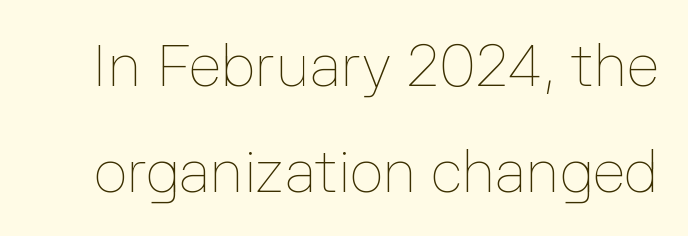
{"italic": "no", "bold": "no", "weight": "thin", "width": "normal", "stroke_contrast": "low", "x_height": "medium", "monospaced": "no", "underline": "no", "line_spacing_ratio": 1.79, "letter_spacing": "normal", "letter_spacing_em": 0.0, "glyph_px": 59}
